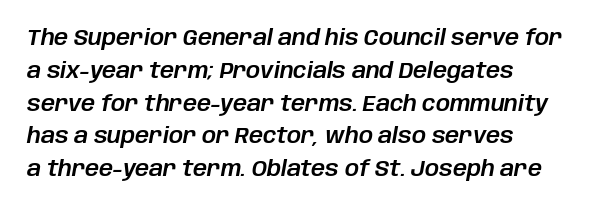
Check the space under the baseline: it is left empty. Vertical spacing — default. The face used here has a pronounced slope to its letters. Line starts are locked; line ends wander.
